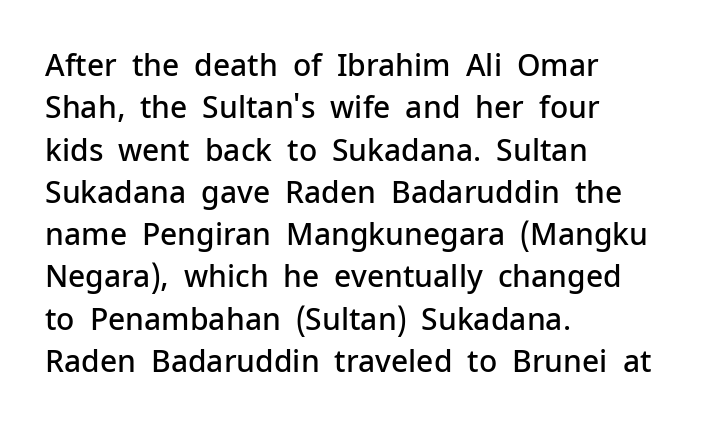
Q: Is the text bold? A: Semi-bold.
Q: Is the text italic (slanted)? A: No, it is upright.
Q: Is the typeface a serif or a sans-serif typeface? A: Sans-serif.
Q: Is the text underlined? A: No.
Q: How is the paragraph aligned? A: Left-aligned.
Q: Is the spacing between letters normal or unusually wide? A: Normal.
Q: Is the spacing between lines tight, normal or loose? A: Normal.
Q: Width (condensed, normal, or wide)? A: Normal.
Q: Stroke contrast? A: Low.
Q: x-height? A: Medium.
Q: Monospaced? A: No.
